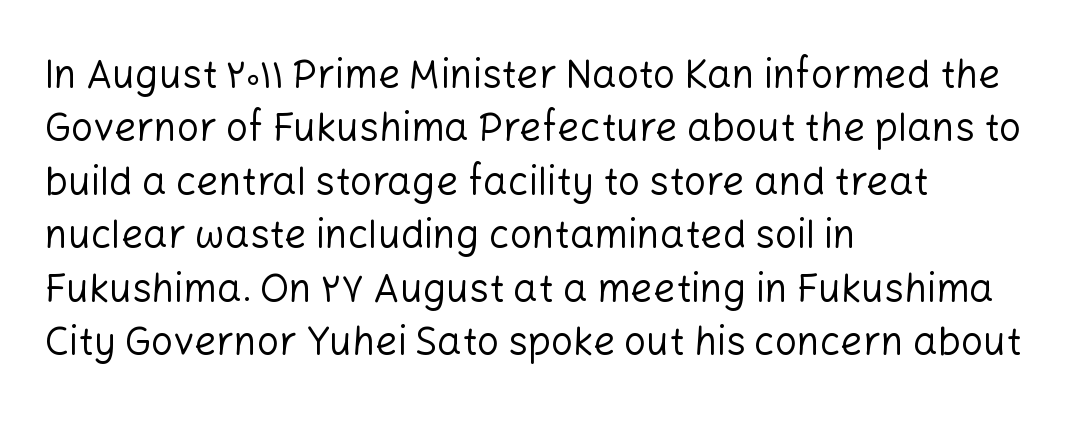
The image shows 39 px regular-weight sans-serif type, upright; set left-aligned, normal line spacing (1.37x), normal letter spacing, not underlined; low stroke contrast and a medium x-height.
